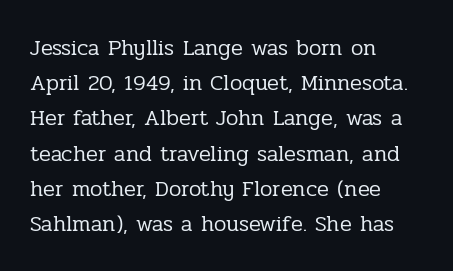
{"italic": "no", "bold": "no", "underline": "no", "align": "left", "line_spacing": "normal", "line_spacing_ratio": 1.6, "letter_spacing": "normal", "letter_spacing_em": 0.0, "glyph_px": 22}
